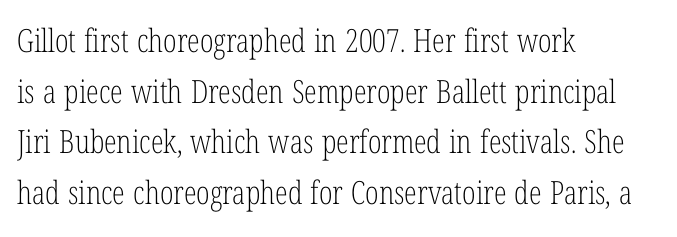
Do the characters align in a grid? No, the font is proportional. Posture: vertical. The letters sit at their default tracking, neither squeezed nor spread. The string is rendered with underlining switched off. In CSS terms this would be text-align: left. A typesetter would label this face a serif.
